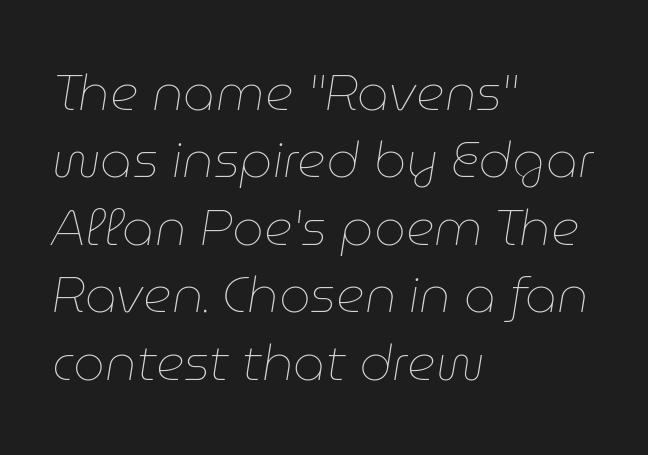
{"italic": "yes", "lean": "right", "slant_degrees": 9, "bold": "no", "weight": "thin", "width": "normal", "stroke_contrast": "low", "x_height": "medium", "monospaced": "no", "underline": "no", "align": "left", "line_spacing": "normal", "line_spacing_ratio": 1.35, "letter_spacing": "normal", "letter_spacing_em": 0.0, "glyph_px": 50}
